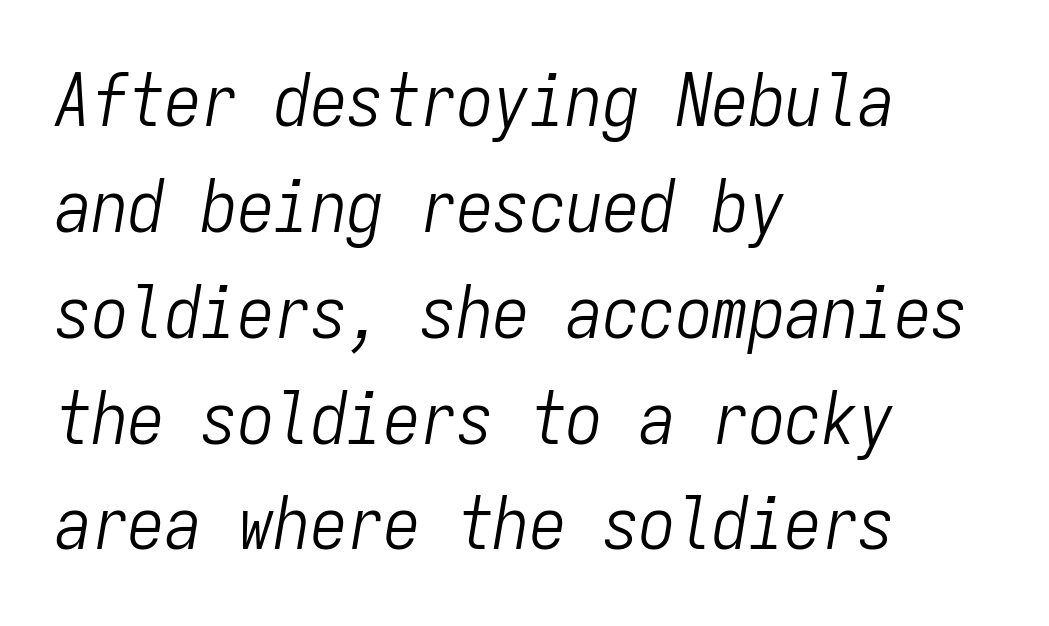
Q: Is the text bold? A: No.
Q: Is the text italic (slanted)? A: Yes, it leans right by about 9 degrees.
Q: Is the text underlined? A: No.
Q: How is the paragraph aligned? A: Left-aligned.
Q: Is the spacing between letters normal or unusually wide? A: Normal.
Q: Is the spacing between lines tight, normal or loose? A: Normal.
Q: Width (condensed, normal, or wide)? A: Condensed.
Q: Stroke contrast? A: Low.
Q: x-height? A: Medium.
Q: Monospaced? A: Yes.
